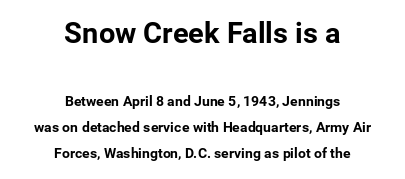
Between these two stacked blocks, the higher one wins on size. Look at the bottom of the vertical strokes: they stop flat, with no serifs. Beneath every word, the page is bare. Character widths vary here, with narrow letters taking less room than wide ones. The paragraph shown floats in the horizontal middle. The specimen reads as upright at a glance.
